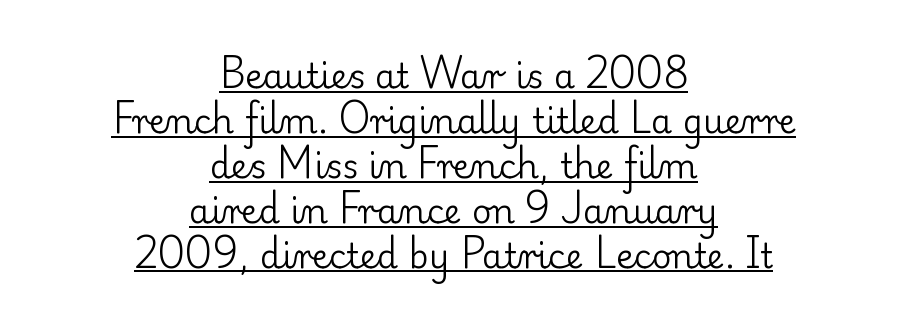
The image shows 34 px regular-weight serif type, upright; set centered, normal line spacing (1.32x), normal letter spacing, underlined; low stroke contrast and a small x-height.
